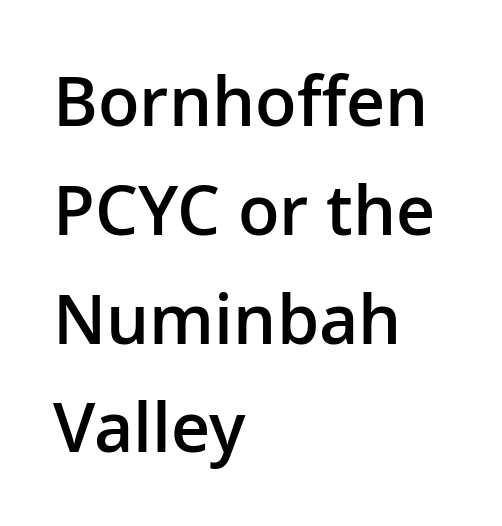
Q: Is the text bold? A: Semi-bold.
Q: Is the text italic (slanted)? A: No, it is upright.
Q: Is the typeface a serif or a sans-serif typeface? A: Sans-serif.
Q: Is the text underlined? A: No.
Q: How is the paragraph aligned? A: Left-aligned.
Q: Is the spacing between letters normal or unusually wide? A: Normal.
Q: Is the spacing between lines tight, normal or loose? A: Normal.
Q: Width (condensed, normal, or wide)? A: Normal.
Q: Stroke contrast? A: Low.
Q: x-height? A: Medium.
Q: Monospaced? A: No.
